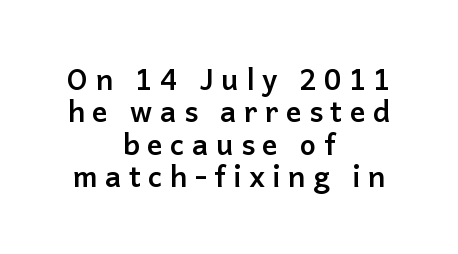
Q: Is the text bold? A: Yes.
Q: Is the text italic (slanted)? A: No, it is upright.
Q: Is the typeface a serif or a sans-serif typeface? A: Sans-serif.
Q: Is the text underlined? A: No.
Q: How is the paragraph aligned? A: Centered.
Q: Is the spacing between letters normal or unusually wide? A: Unusually wide.
Q: Is the spacing between lines tight, normal or loose? A: Tight.
Q: Width (condensed, normal, or wide)? A: Normal.
Q: Stroke contrast? A: Low.
Q: x-height? A: Medium.
Q: Monospaced? A: No.
